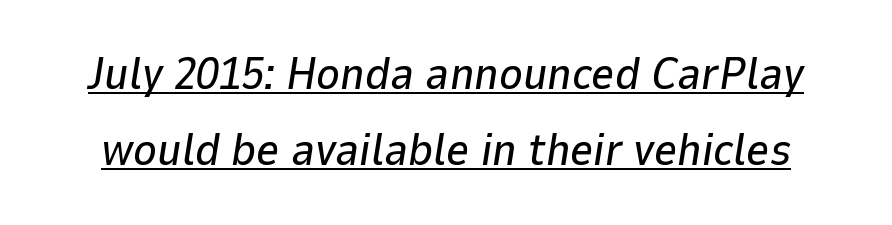
{"italic": "yes", "lean": "right", "slant_degrees": 9, "width": "normal", "stroke_contrast": "low", "x_height": "medium", "monospaced": "no", "underline": "yes", "line_spacing": "normal", "line_spacing_ratio": 1.7, "letter_spacing": "normal", "letter_spacing_em": 0.0, "glyph_px": 45}
